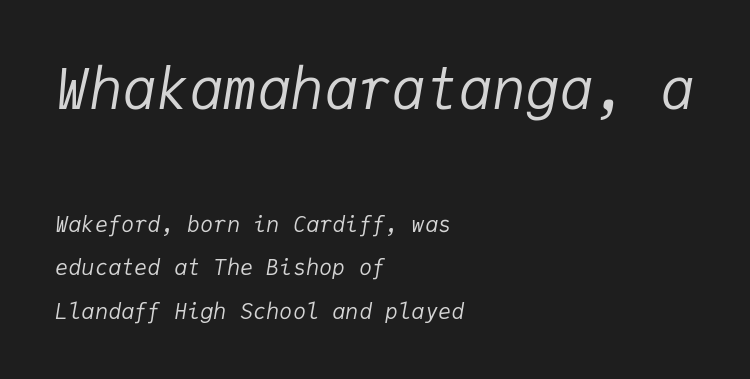
Q: Is the text bold? A: No.
Q: Is the text italic (slanted)? A: Yes, it leans right by about 9 degrees.
Q: Is the text underlined? A: No.
Q: How is the paragraph aligned? A: Left-aligned.
Q: Is the spacing between letters normal or unusually wide? A: Normal.
Q: Is the spacing between lines tight, normal or loose? A: Loose.
Q: Which block of text is set in a larger size, the first (top) or the second (bottom)? A: The first (top) one.
Q: Width (condensed, normal, or wide)? A: Normal.
Q: Stroke contrast? A: Low.
Q: x-height? A: Medium.
Q: Monospaced? A: Yes.
